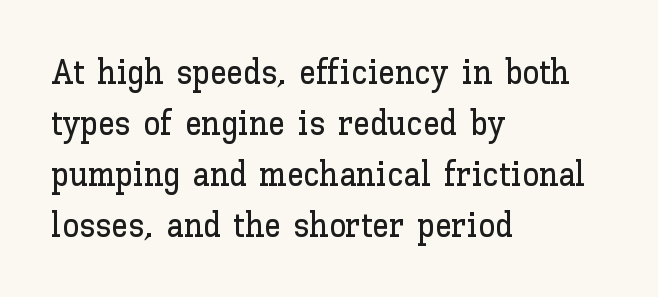
Q: Is the text italic (slanted)? A: No, it is upright.
Q: Is the text underlined? A: No.
Q: How is the paragraph aligned? A: Left-aligned.
Q: Is the spacing between letters normal or unusually wide? A: Normal.
Q: Is the spacing between lines tight, normal or loose? A: Normal.
Q: Width (condensed, normal, or wide)? A: Normal.
Q: Stroke contrast? A: Low.
Q: x-height? A: Medium.
Q: Monospaced? A: No.
